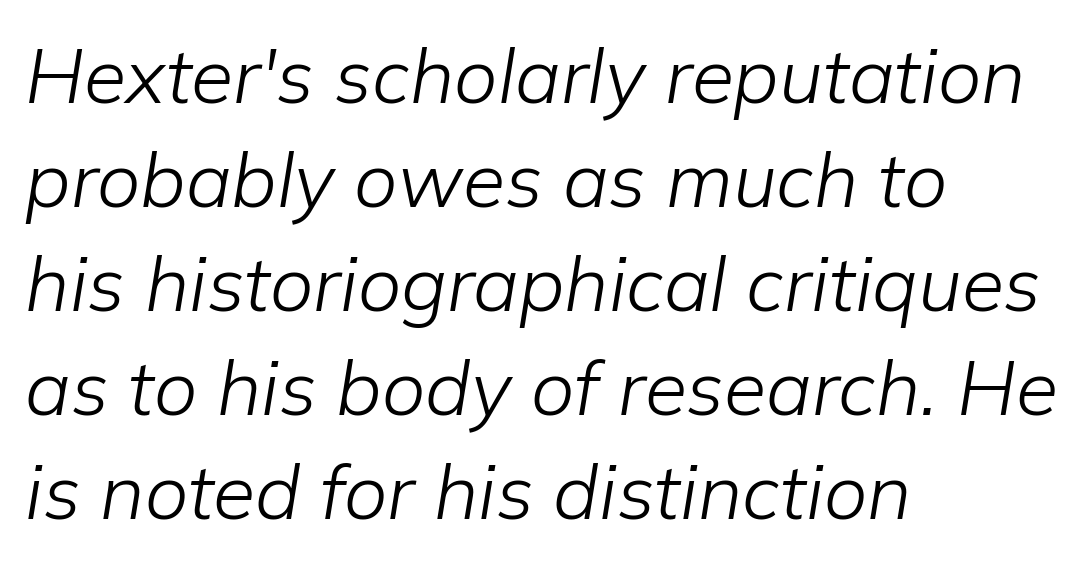
The image shows 77 px light type, italic (leaning right); set left-aligned, normal line spacing (1.35x), normal letter spacing, not underlined; low stroke contrast and a medium x-height.
